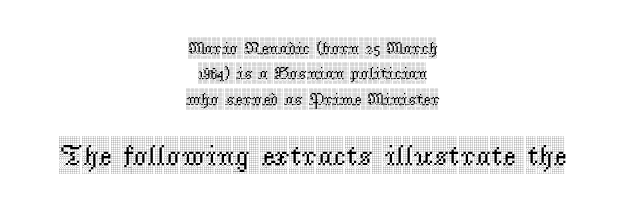
The image shows 29 px condensed serif type, upright; set centered, normal line spacing (1.49x), normal letter spacing, not underlined; the second (bottom) block is 1.71x larger; a large x-height.
